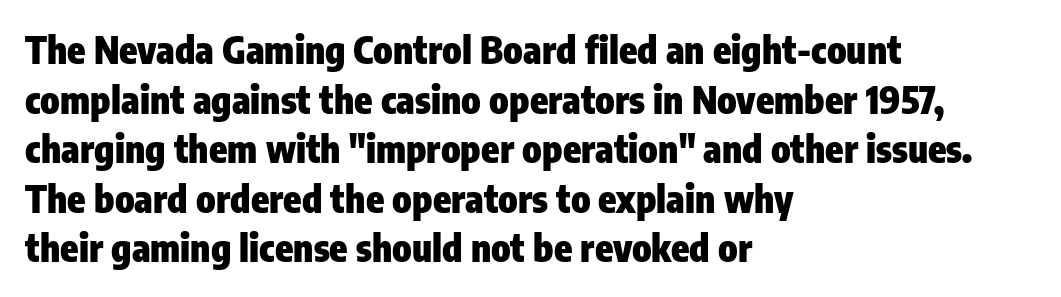
{"serif": "no", "italic": "no", "bold": "yes", "weight": "heavy", "width": "condensed", "stroke_contrast": "low", "x_height": "medium", "monospaced": "no", "underline": "no", "align": "left", "line_spacing": "normal", "line_spacing_ratio": 1.34, "letter_spacing": "normal", "letter_spacing_em": 0.0, "glyph_px": 37}
